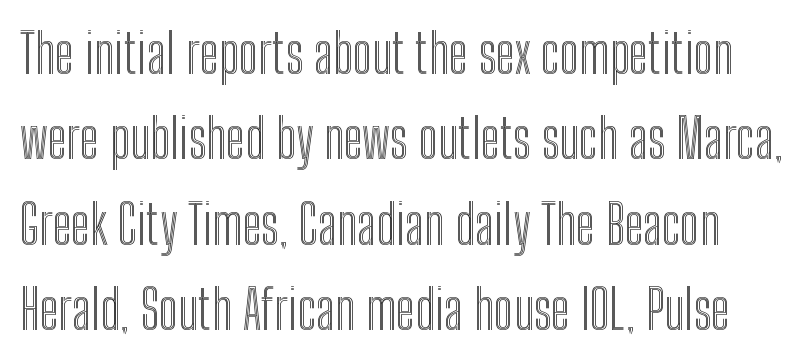
Q: Is the text italic (slanted)? A: No, it is upright.
Q: Is the text underlined? A: No.
Q: Is the spacing between letters normal or unusually wide? A: Normal.
Q: Is the spacing between lines tight, normal or loose? A: Normal.
Q: Width (condensed, normal, or wide)? A: Condensed.
Q: x-height? A: Medium.
Q: Monospaced? A: No.
